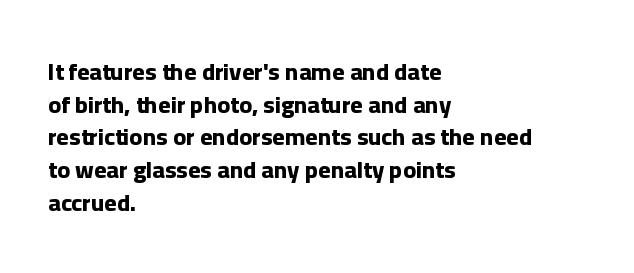
{"italic": "no", "bold": "yes", "underline": "no", "align": "left", "line_spacing": "normal", "line_spacing_ratio": 1.36, "letter_spacing": "normal", "letter_spacing_em": 0.0, "glyph_px": 24}
